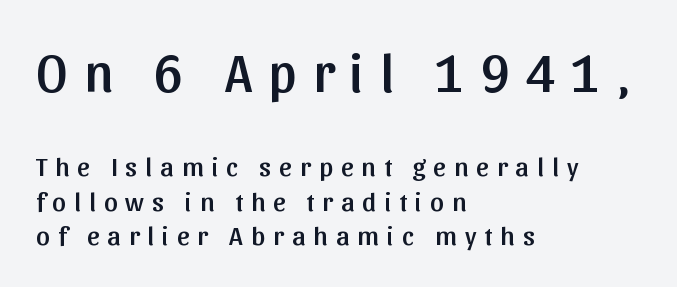
These lines are set flush left with a ragged right edge. Check where the strokes stop: nothing finishes them off — pure sans. Varying glyph widths throughout — classic text-font behaviour. Bigger letters appear in the top chunk; the bottom chunk is reduced.
